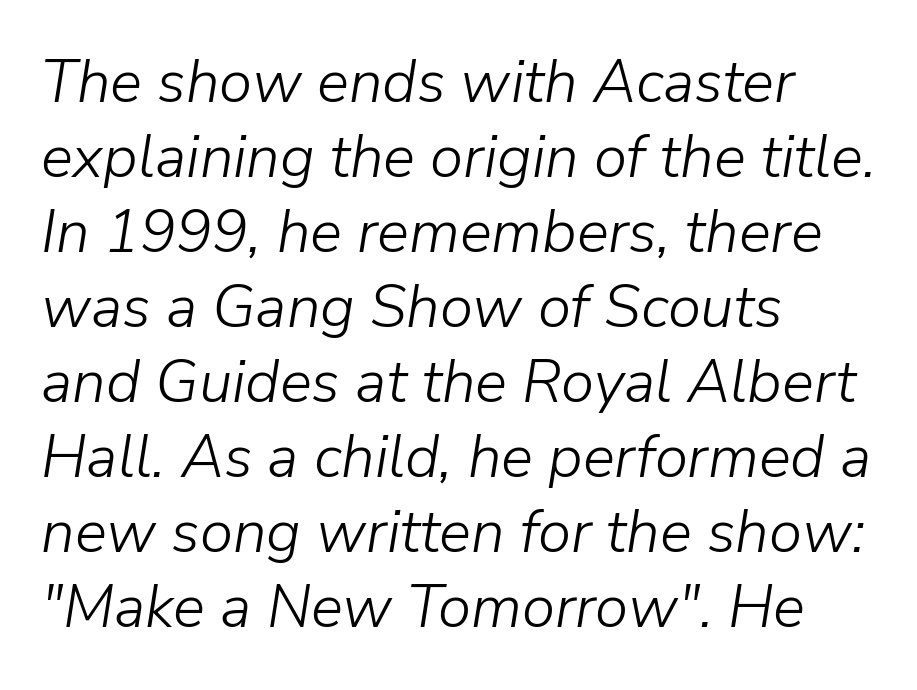
Q: Is the text bold? A: No.
Q: Is the text italic (slanted)? A: Yes, it leans right by about 9 degrees.
Q: Is the text underlined? A: No.
Q: How is the paragraph aligned? A: Left-aligned.
Q: Is the spacing between letters normal or unusually wide? A: Normal.
Q: Is the spacing between lines tight, normal or loose? A: Normal.
Q: Width (condensed, normal, or wide)? A: Normal.
Q: Stroke contrast? A: Low.
Q: x-height? A: Medium.
Q: Monospaced? A: No.
